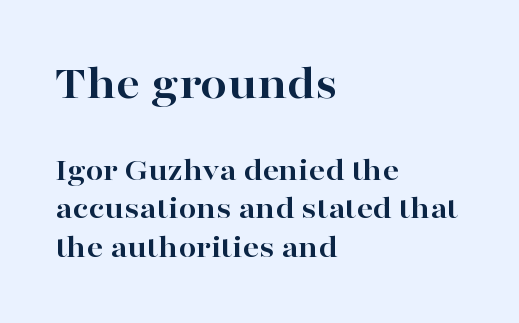
The image shows 48 px bold, wide serif type, upright; set left-aligned, line spacing 1.2x, normal letter spacing, not underlined; the first (top) block is 1.5x larger; high stroke contrast and a medium x-height.
